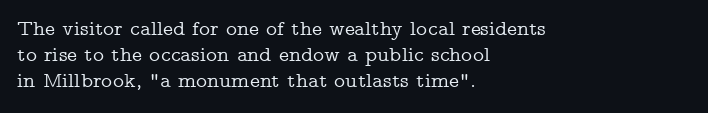
Underline: absent. This rendering uses left alignment, leaving the right contour irregular. A typesetter would mark this as roman, not italic. In terms of letterspacing, this is plain default setting.
